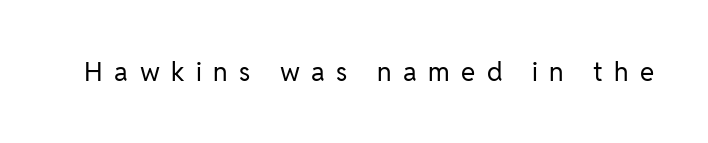
Q: Is the text bold? A: No.
Q: Is the text italic (slanted)? A: No, it is upright.
Q: Is the text underlined? A: No.
Q: Is the spacing between letters normal or unusually wide? A: Unusually wide.
